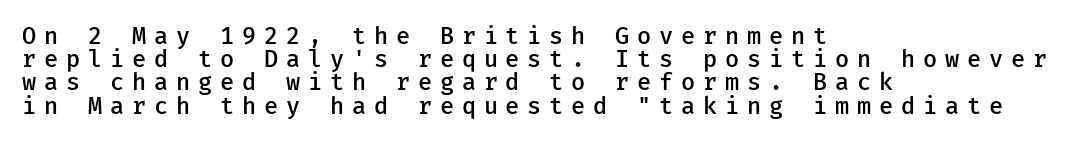
The image shows 23 px text type, upright; set left-aligned, tight line spacing (1.01x), unusually wide letter spacing (+0.34 em), not underlined.
